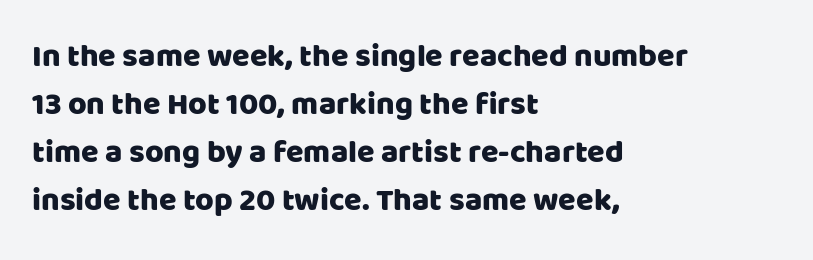
Q: Is the text italic (slanted)? A: No, it is upright.
Q: Is the typeface a serif or a sans-serif typeface? A: Sans-serif.
Q: Is the text underlined? A: No.
Q: How is the paragraph aligned? A: Left-aligned.
Q: Is the spacing between letters normal or unusually wide? A: Normal.
Q: Is the spacing between lines tight, normal or loose? A: Normal.
Q: Width (condensed, normal, or wide)? A: Normal.
Q: Stroke contrast? A: Low.
Q: x-height? A: Large.
Q: Monospaced? A: No.
